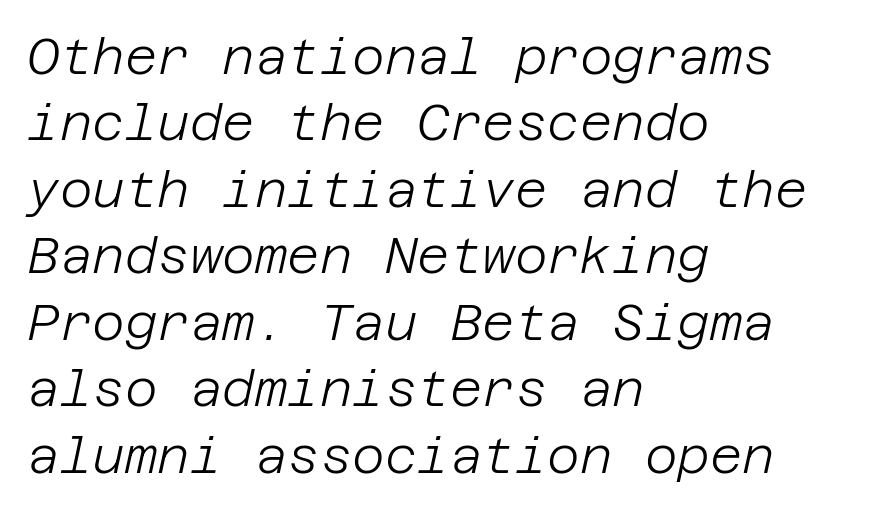
Notice how descenders clear the ascenders below comfortably — that's standard leading. The lettering tilts uniformly, giving the passage an italic look. Horizontal alignment here is leftward, the default for most running prose. The rendering keeps characters at their native spacing. The characters are drawn with everyday or finer stroke widths.
